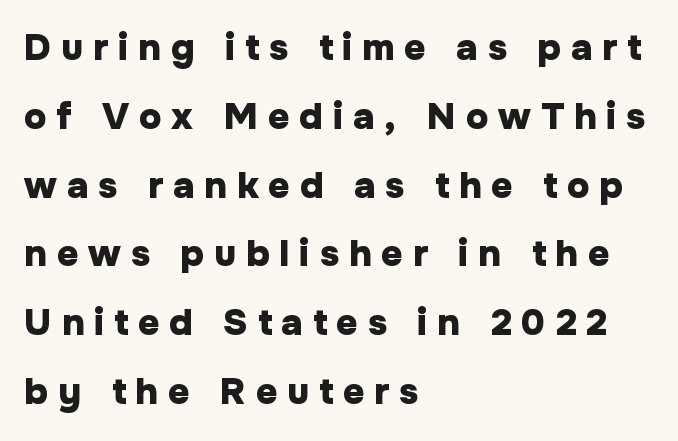
The image shows 37 px heavy sans-serif type, upright; set left-aligned, line spacing 1.86x, unusually wide letter spacing (+0.27 em), not underlined; low stroke contrast and a medium x-height.
